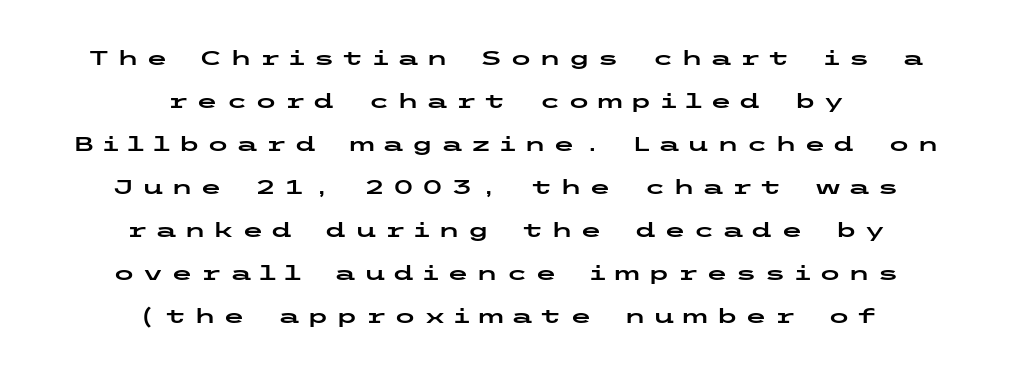
Q: Is the text italic (slanted)? A: No, it is upright.
Q: Is the text underlined? A: No.
Q: How is the paragraph aligned? A: Centered.
Q: Is the spacing between letters normal or unusually wide? A: Unusually wide.
Q: Is the spacing between lines tight, normal or loose? A: Loose.
